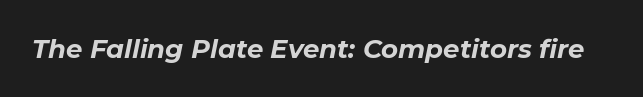
{"italic": "yes", "lean": "right", "slant_degrees": 11, "bold": "yes", "underline": "no", "letter_spacing": "normal", "letter_spacing_em": 0.0, "glyph_px": 26}
